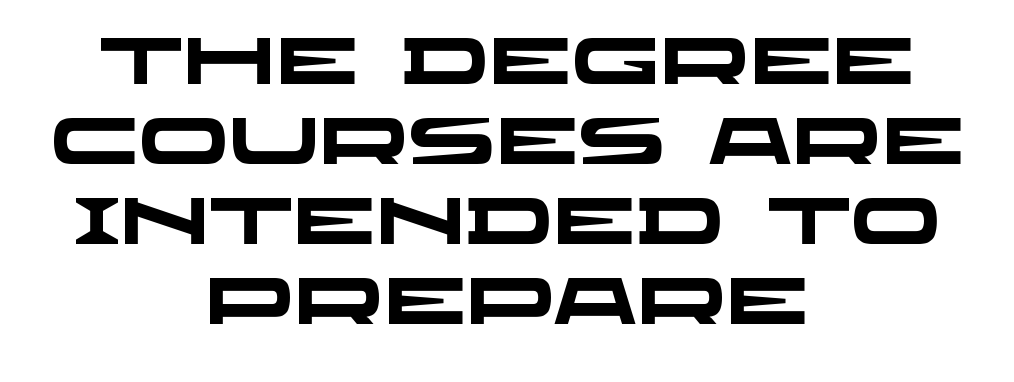
Bold? Absolutely — the strokes are thick and heavy. Words appear dense and cohesive because spacing is normal. Stroke terminals: plain, sans-serif. Reading down the block, each line starts at a different indent, mirrored at its end. These lines are rendered in a variable-pitch font. Rule under the text: the space is simply empty.
